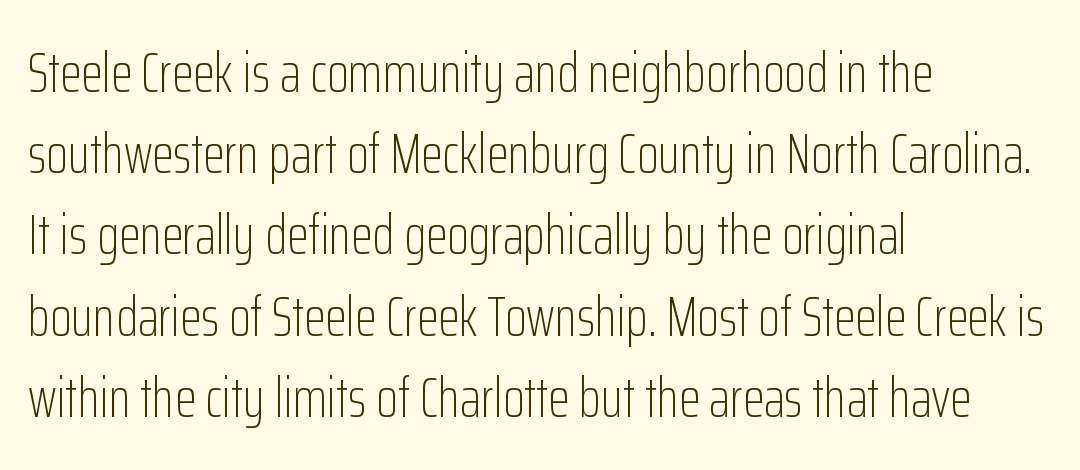
The image shows 56 px light, condensed sans-serif type, upright; set left-aligned, normal line spacing (1.45x), normal letter spacing, not underlined; low stroke contrast and a medium x-height.
